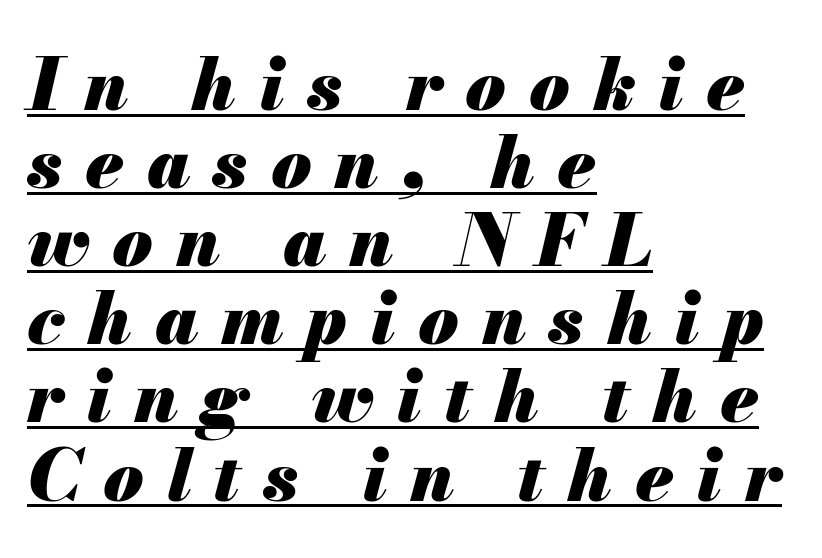
{"italic": "yes", "lean": "right", "slant_degrees": 13, "bold": "yes", "weight": "heavy", "width": "normal", "stroke_contrast": "medium", "x_height": "small", "monospaced": "no", "underline": "yes", "align": "left", "line_spacing": "tight", "line_spacing_ratio": 1.07, "letter_spacing": "wide", "letter_spacing_em": 0.31, "glyph_px": 73}
